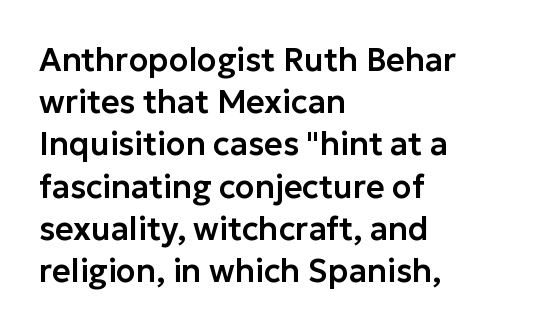
{"serif": "no", "italic": "no", "width": "normal", "stroke_contrast": "low", "x_height": "medium", "monospaced": "no", "underline": "no", "align": "left", "line_spacing": "normal", "line_spacing_ratio": 1.32, "letter_spacing": "normal", "letter_spacing_em": 0.0, "glyph_px": 32}
